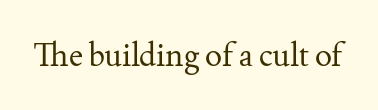
{"serif": "yes", "italic": "no", "bold": "no", "weight": "regular", "width": "normal", "stroke_contrast": "medium", "x_height": "small", "monospaced": "no", "underline": "no", "letter_spacing": "normal", "letter_spacing_em": 0.0, "glyph_px": 32}
